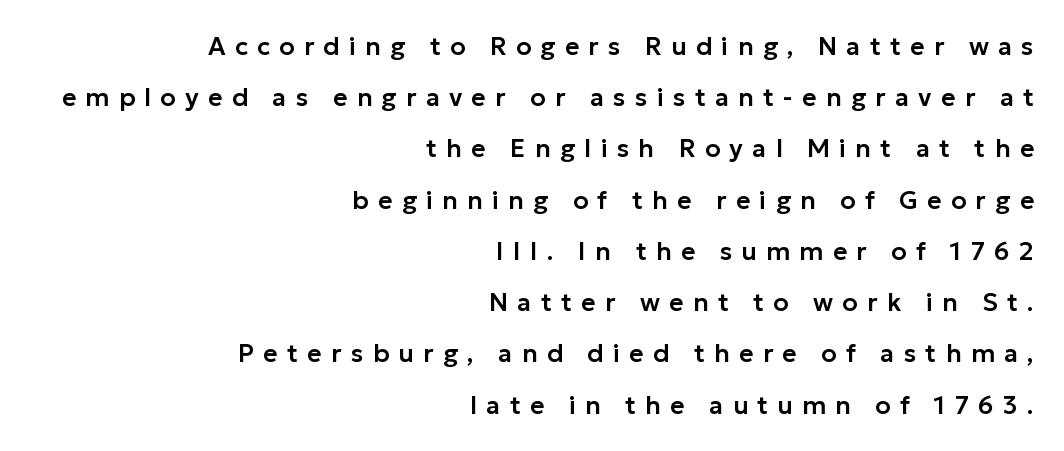
Descenders hang freely into open space. Students, observe: this is what heavily led, spacious text looks like. The passage is arranged like a letterhead date or caption credit — flush right. These lines have a slow, spaced-out rhythm from letter to letter.
